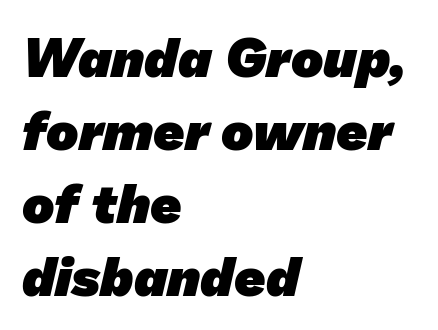
Stroke thickness is high; the sample reads as a true bold. Looks like regular typesetting: each glyph gets only the width it needs. The gaps between neighbouring characters are ordinary and unremarkable. Line spacing here is normal. I'd call this a sans setting — the letters go barefoot.
